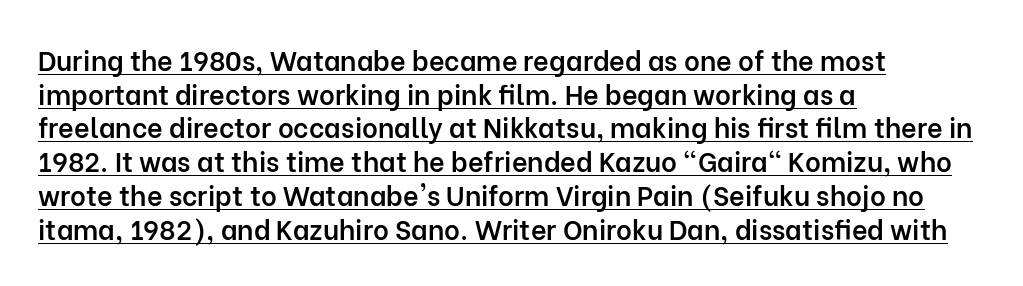
{"italic": "no", "bold": "semi", "underline": "yes", "align": "left", "line_spacing": "normal", "line_spacing_ratio": 1.25, "letter_spacing": "normal", "letter_spacing_em": 0.0, "glyph_px": 27}
